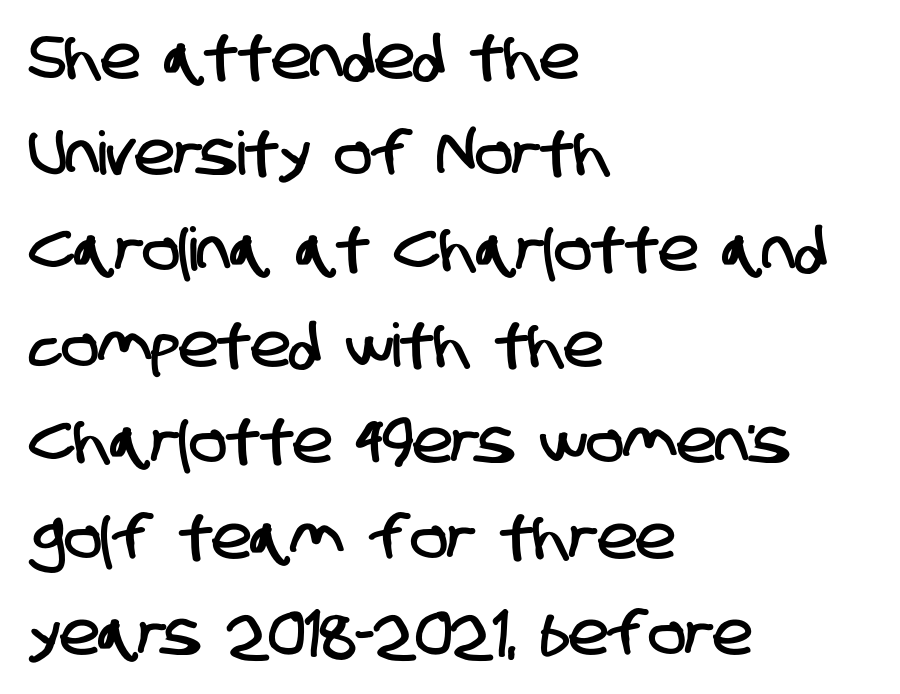
Spacing between characters is what you'd get straight out of the box. Note the varied advance widths — an 'i' is clearly narrower than an 'm'. Letters rest on an invisible, unmarked baseline. These lines are set flush left with a ragged right edge. A typesetter would call this leading conventional body-copy spacing.
